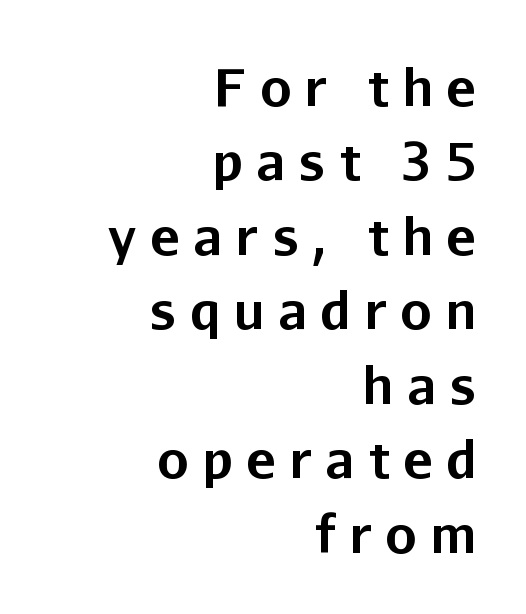
Loose tracking; the words dissolve into strings of separated letters. Is there much room between lines? A standard amount, neither cramped nor airy. Every row of glyphs terminates at an identical x-position on the right. When letters stand straight like this, we call the style roman or upright. Caption: bold face, heavy strokes. Note the varied advance widths — an 'i' is clearly narrower than an 'm'.
